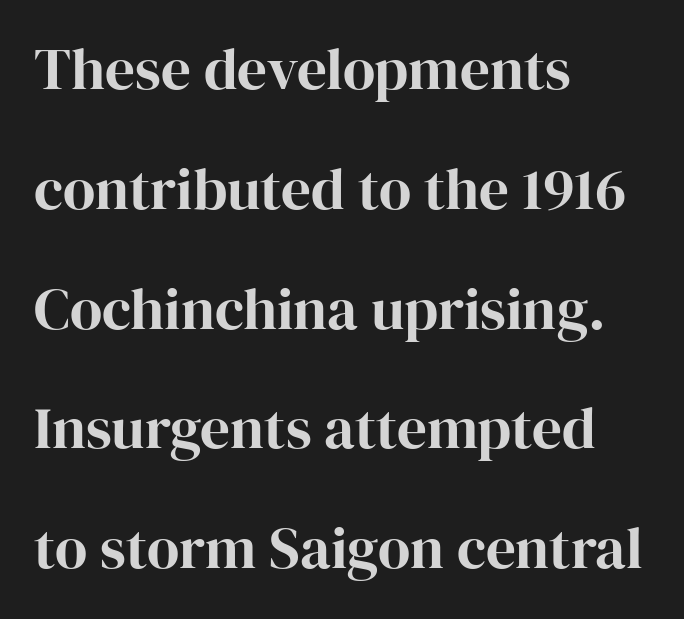
The image shows 59 px serif type, upright; set left-aligned, loose line spacing (2.03x), normal letter spacing, not underlined; high stroke contrast and a medium x-height.
